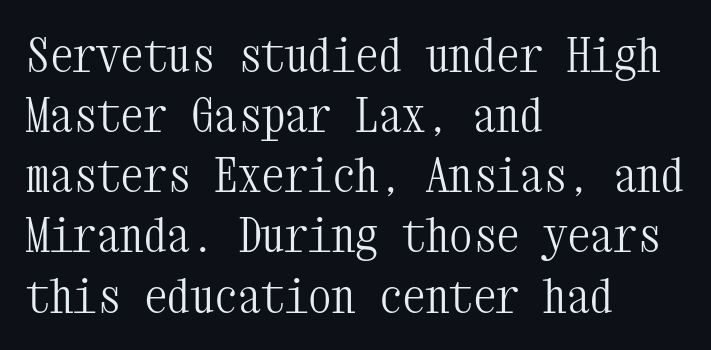
Ascenders rise straight up at ninety degrees. Casual observation: everything's shoved over to the left. The horizontal fit of the characters is conventional and even. Stems here are at most as thick as an everyday book face. Yep, those are serifs on the letters.
